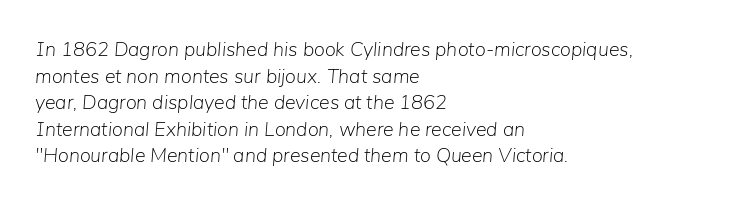
The image shows 20 px text type, italic (leaning right); set left-aligned, normal line spacing (1.33x), normal letter spacing, not underlined.
